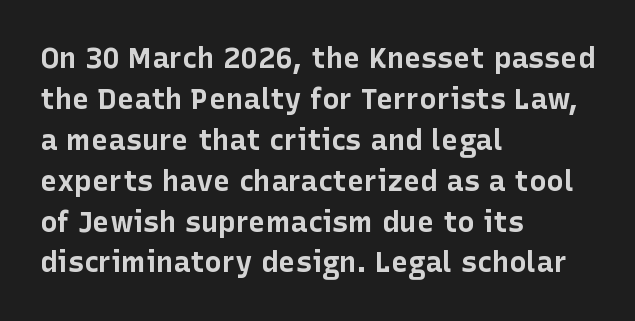
Q: Is the text bold? A: Yes.
Q: Is the text italic (slanted)? A: No, it is upright.
Q: Is the typeface a serif or a sans-serif typeface? A: Sans-serif.
Q: Is the text underlined? A: No.
Q: How is the paragraph aligned? A: Left-aligned.
Q: Is the spacing between letters normal or unusually wide? A: Normal.
Q: Is the spacing between lines tight, normal or loose? A: Normal.
Q: Width (condensed, normal, or wide)? A: Normal.
Q: Stroke contrast? A: Low.
Q: x-height? A: Medium.
Q: Monospaced? A: No.
